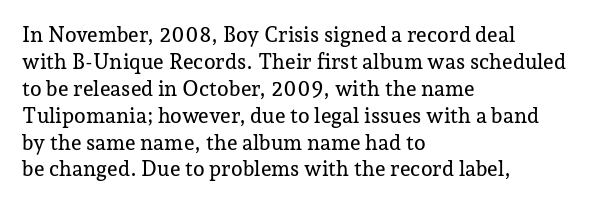
No word sits above an underline. Rendered with straight, roman letterforms. A typesetter would call this leading conventional body-copy spacing. Nothing unusual about the tracking: characters are spaced as the font intends. Line starts are locked; line ends wander.
